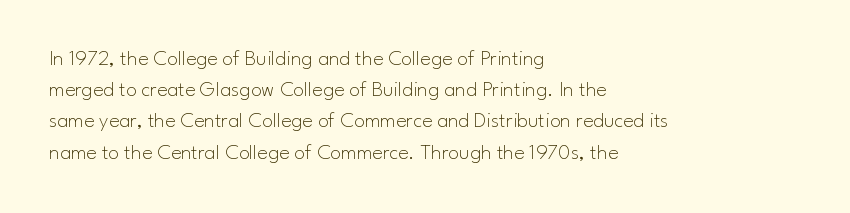
Q: Is the text bold? A: No.
Q: Is the text italic (slanted)? A: No, it is upright.
Q: Is the text underlined? A: No.
Q: How is the paragraph aligned? A: Left-aligned.
Q: Is the spacing between letters normal or unusually wide? A: Normal.
Q: Is the spacing between lines tight, normal or loose? A: Normal.
